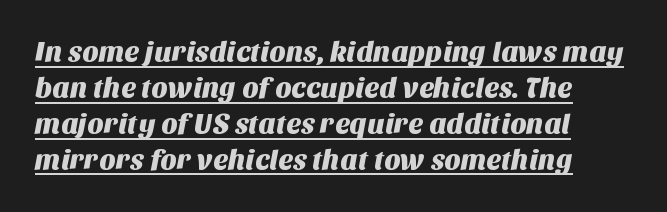
Q: Is the typeface a serif or a sans-serif typeface? A: Sans-serif.
Q: Is the text underlined? A: Yes.
Q: How is the paragraph aligned? A: Left-aligned.
Q: Is the spacing between letters normal or unusually wide? A: Normal.
Q: Is the spacing between lines tight, normal or loose? A: Normal.
Q: Width (condensed, normal, or wide)? A: Normal.
Q: Stroke contrast? A: Medium.
Q: x-height? A: Large.
Q: Monospaced? A: No.
